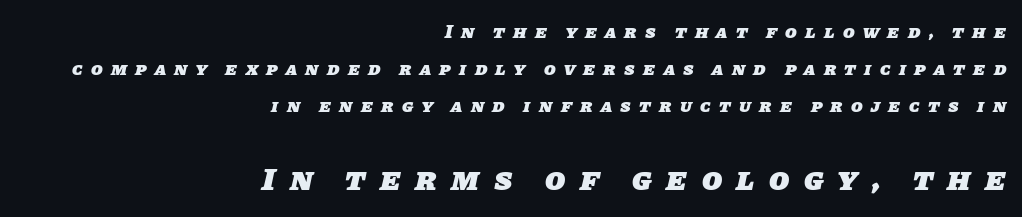
{"bold": "yes", "weight": "heavy", "width": "normal", "stroke_contrast": "low", "x_height": "large", "monospaced": "no", "underline": "no", "align": "right", "line_spacing": "loose", "line_spacing_ratio": 1.94, "letter_spacing": "wide", "letter_spacing_em": 0.44, "larger_block": "second", "size_ratio": 1.74, "glyph_px": 33}
